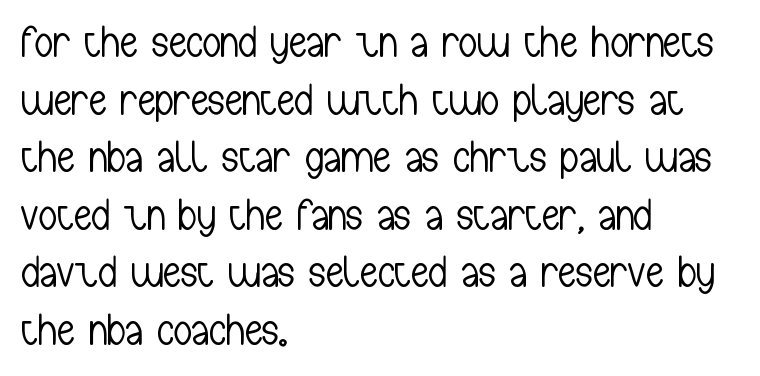
Q: Is the text bold? A: No.
Q: Is the text italic (slanted)? A: No, it is upright.
Q: Is the typeface a serif or a sans-serif typeface? A: Sans-serif.
Q: Is the text underlined? A: No.
Q: How is the paragraph aligned? A: Left-aligned.
Q: Is the spacing between letters normal or unusually wide? A: Normal.
Q: Is the spacing between lines tight, normal or loose? A: Normal.
Q: Width (condensed, normal, or wide)? A: Condensed.
Q: Stroke contrast? A: Low.
Q: x-height? A: Medium.
Q: Monospaced? A: No.
